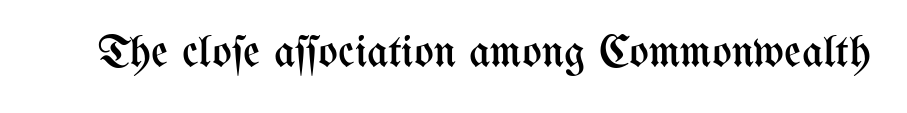
{"italic": "no", "bold": "no", "weight": "regular", "width": "condensed", "stroke_contrast": "medium", "x_height": "medium", "monospaced": "no", "underline": "no", "letter_spacing": "normal", "letter_spacing_em": 0.0, "glyph_px": 46}
